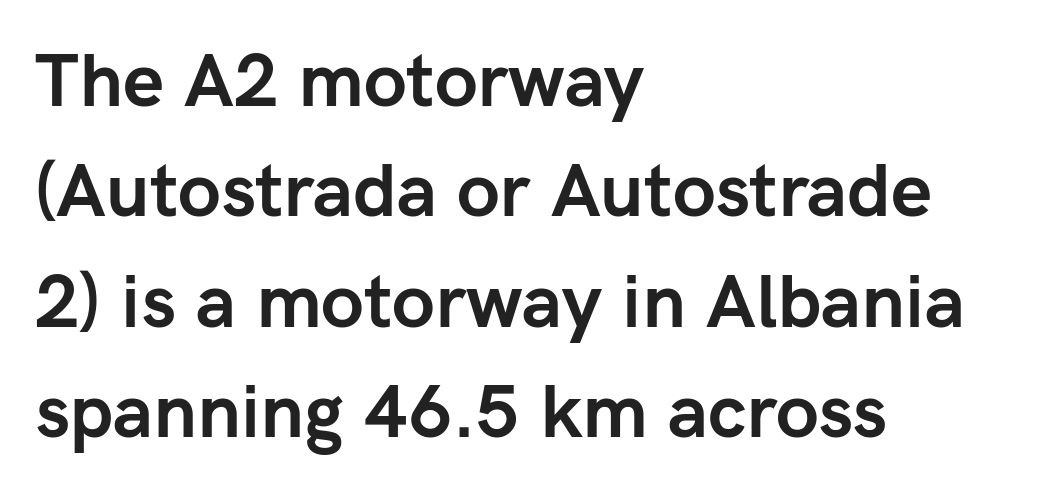
Q: Is the text bold? A: Yes.
Q: Is the text italic (slanted)? A: No, it is upright.
Q: Is the typeface a serif or a sans-serif typeface? A: Sans-serif.
Q: Is the text underlined? A: No.
Q: How is the paragraph aligned? A: Left-aligned.
Q: Is the spacing between letters normal or unusually wide? A: Normal.
Q: Is the spacing between lines tight, normal or loose? A: Normal.
Q: Width (condensed, normal, or wide)? A: Normal.
Q: Stroke contrast? A: Low.
Q: x-height? A: Medium.
Q: Monospaced? A: No.
